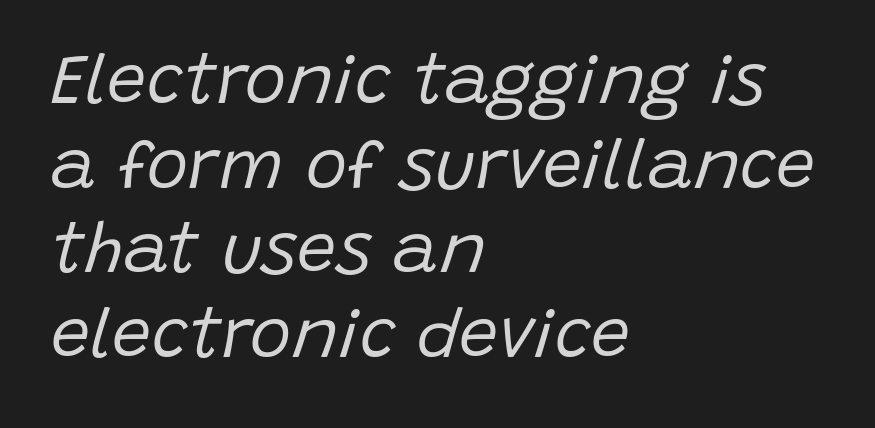
{"italic": "yes", "lean": "right", "slant_degrees": 15, "bold": "no", "weight": "regular", "width": "normal", "stroke_contrast": "low", "x_height": "large", "monospaced": "no", "underline": "no", "align": "left", "line_spacing_ratio": 1.21, "letter_spacing": "normal", "letter_spacing_em": 0.0, "glyph_px": 70}
